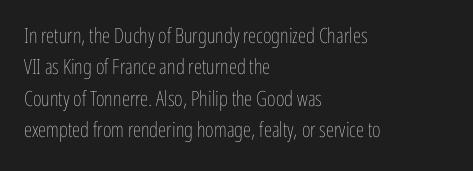
Q: Is the text bold? A: No.
Q: Is the text italic (slanted)? A: No, it is upright.
Q: Is the text underlined? A: No.
Q: How is the paragraph aligned? A: Left-aligned.
Q: Is the spacing between letters normal or unusually wide? A: Normal.
Q: Is the spacing between lines tight, normal or loose? A: Normal.
